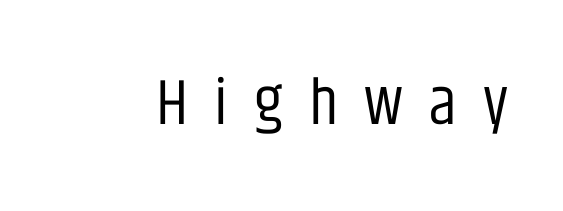
Q: Is the text bold? A: No.
Q: Is the text italic (slanted)? A: No, it is upright.
Q: Is the typeface a serif or a sans-serif typeface? A: Sans-serif.
Q: Is the text underlined? A: No.
Q: Is the spacing between letters normal or unusually wide? A: Unusually wide.
Q: Width (condensed, normal, or wide)? A: Condensed.
Q: Stroke contrast? A: Low.
Q: x-height? A: Large.
Q: Monospaced? A: No.
